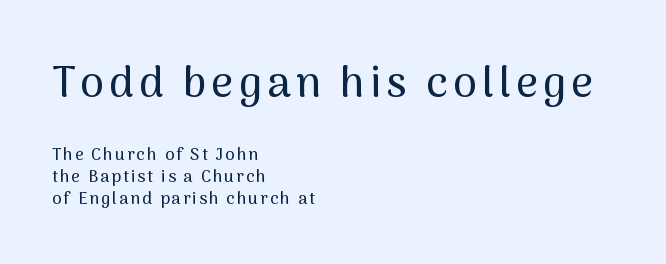
{"serif": "no", "italic": "no", "width": "normal", "stroke_contrast": "medium", "x_height": "medium", "monospaced": "no", "underline": "no", "align": "left", "line_spacing": "normal", "line_spacing_ratio": 1.3, "larger_block": "first", "size_ratio": 2.53, "glyph_px": 43}
